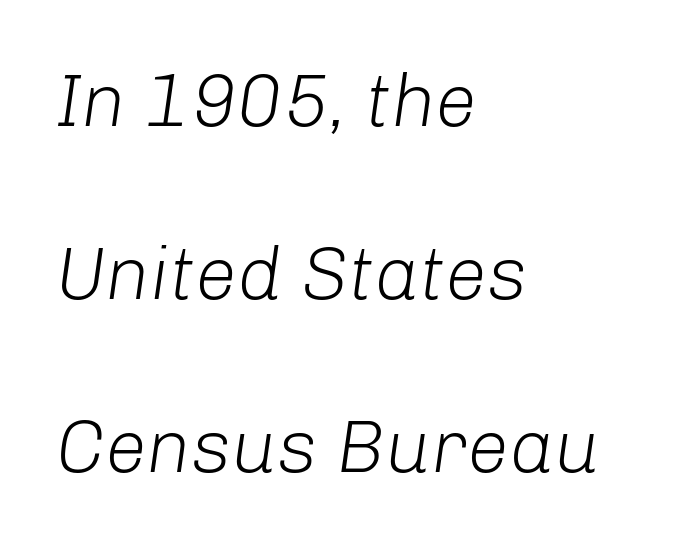
Q: Is the text bold? A: No.
Q: Is the text italic (slanted)? A: Yes, it leans right by about 8 degrees.
Q: Is the text underlined? A: No.
Q: How is the paragraph aligned? A: Left-aligned.
Q: Is the spacing between letters normal or unusually wide? A: Normal.
Q: Is the spacing between lines tight, normal or loose? A: Loose.
Q: Width (condensed, normal, or wide)? A: Normal.
Q: Stroke contrast? A: Low.
Q: x-height? A: Medium.
Q: Monospaced? A: No.
